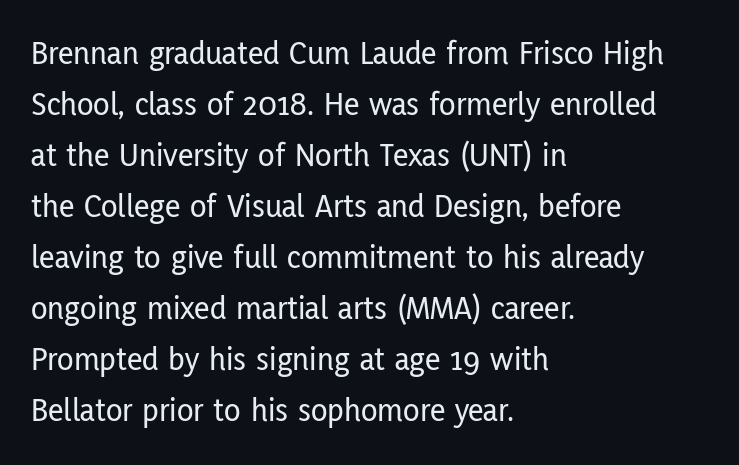
Q: Is the text italic (slanted)? A: No, it is upright.
Q: Is the typeface a serif or a sans-serif typeface? A: Sans-serif.
Q: Is the text underlined? A: No.
Q: How is the paragraph aligned? A: Left-aligned.
Q: Is the spacing between letters normal or unusually wide? A: Normal.
Q: Is the spacing between lines tight, normal or loose? A: Normal.
Q: Width (condensed, normal, or wide)? A: Condensed.
Q: Stroke contrast? A: Low.
Q: x-height? A: Medium.
Q: Monospaced? A: No.
